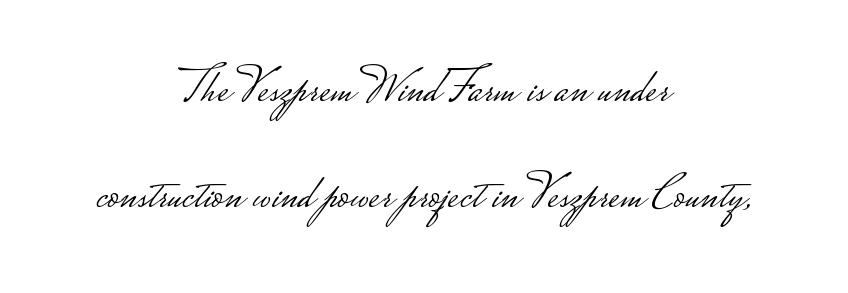
{"serif": "no", "bold": "no", "weight": "light", "width": "wide", "stroke_contrast": "low", "monospaced": "no", "underline": "no", "align": "center", "line_spacing": "loose", "line_spacing_ratio": 2.17, "letter_spacing": "normal", "letter_spacing_em": 0.0, "glyph_px": 49}
